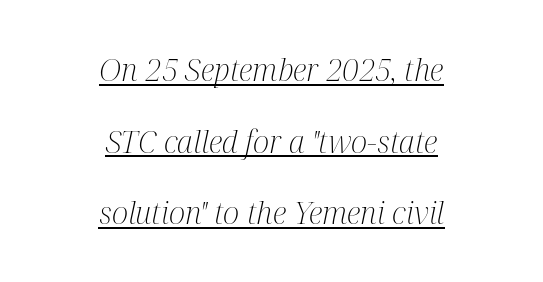
{"serif": "yes", "italic": "yes", "lean": "right", "slant_degrees": 12, "bold": "no", "weight": "light", "width": "condensed", "stroke_contrast": "medium", "x_height": "medium", "monospaced": "no", "underline": "yes", "align": "center", "line_spacing": "loose", "line_spacing_ratio": 2.31, "letter_spacing": "normal", "letter_spacing_em": 0.0, "glyph_px": 31}
